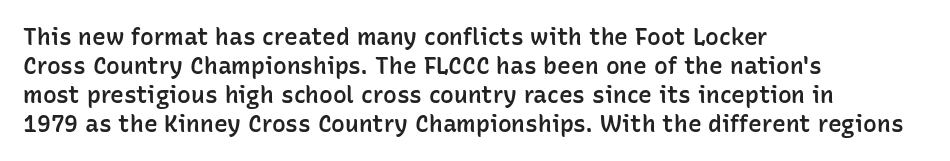
These lines keep a tight, regular rhythm from letter to letter. Horizontally, the lines are justified to the leading edge only. Normally led — the rows are evenly, conventionally spaced. The axis of the letterforms is exactly vertical. Bold? Not quite — semibold, heavier than regular but stopping short.
